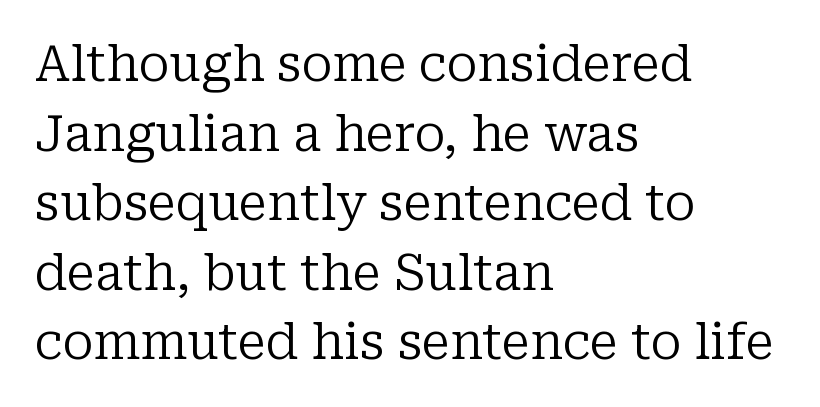
{"serif": "yes", "italic": "no", "bold": "no", "weight": "regular", "width": "normal", "stroke_contrast": "low", "x_height": "medium", "monospaced": "no", "underline": "no", "align": "left", "line_spacing": "normal", "line_spacing_ratio": 1.42, "letter_spacing": "normal", "letter_spacing_em": 0.0, "glyph_px": 49}
